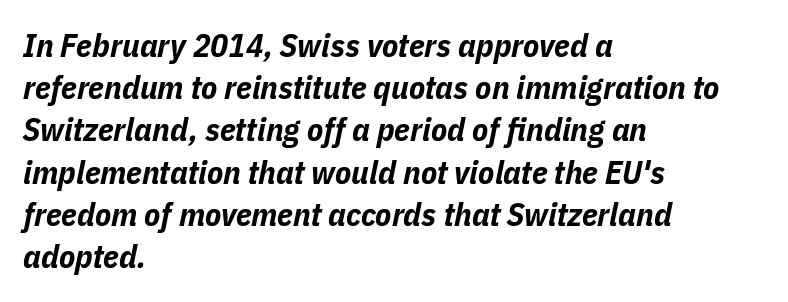
Q: Is the text bold? A: Yes.
Q: Is the text italic (slanted)? A: Yes, it leans right by about 11 degrees.
Q: Is the text underlined? A: No.
Q: How is the paragraph aligned? A: Left-aligned.
Q: Is the spacing between letters normal or unusually wide? A: Normal.
Q: Is the spacing between lines tight, normal or loose? A: Normal.
Q: Width (condensed, normal, or wide)? A: Condensed.
Q: Stroke contrast? A: Low.
Q: x-height? A: Medium.
Q: Monospaced? A: No.
